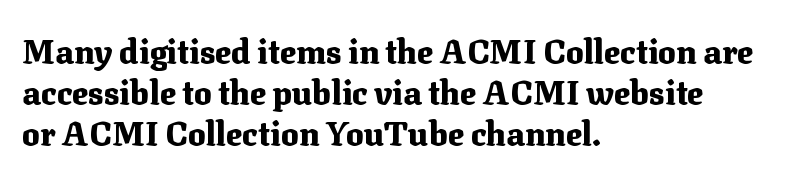
Q: Is the text bold? A: Yes.
Q: Is the text italic (slanted)? A: No, it is upright.
Q: Is the typeface a serif or a sans-serif typeface? A: Serif.
Q: Is the text underlined? A: No.
Q: How is the paragraph aligned? A: Left-aligned.
Q: Is the spacing between letters normal or unusually wide? A: Normal.
Q: Width (condensed, normal, or wide)? A: Normal.
Q: Stroke contrast? A: Medium.
Q: x-height? A: Medium.
Q: Monospaced? A: No.
